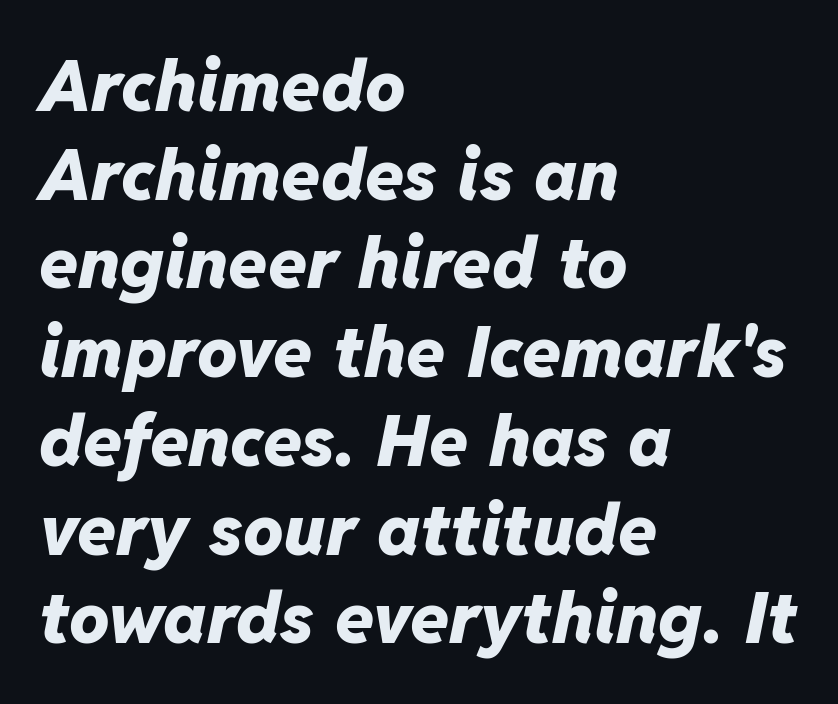
The gaps between neighbouring characters are ordinary and unremarkable. Looking at the ascenders, they clearly lean. The rendering uses natural spacing where letterforms have individual widths. Notice how descenders clear the ascenders below comfortably — that's standard leading. Beneath every word, the page is bare.
